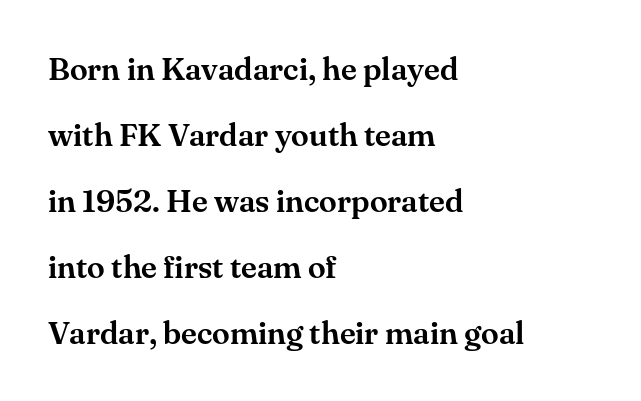
Do the characters align in a grid? No, the font is proportional. Widely set lines give the paragraph a tall, airy silhouette. The rendering keeps characters at their native spacing. Descenders hang freely into open space. Nope, not italic — everything's standing straight. These lines stack with their left ends in a neat column.
